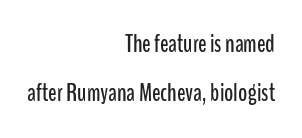
{"italic": "no", "underline": "no", "align": "right", "line_spacing": "loose", "line_spacing_ratio": 1.98, "letter_spacing": "normal", "letter_spacing_em": 0.0, "glyph_px": 25}
